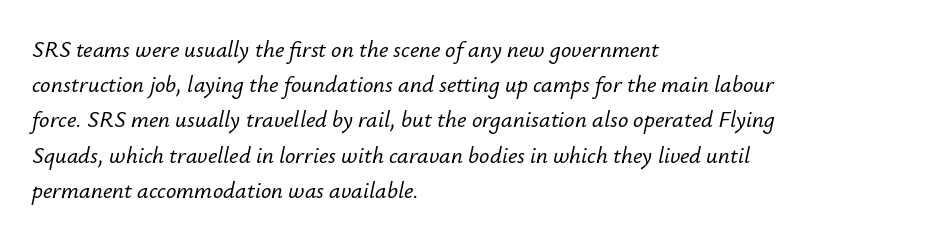
Q: Is the text italic (slanted)? A: Yes, it leans right by about 12 degrees.
Q: Is the text underlined? A: No.
Q: How is the paragraph aligned? A: Left-aligned.
Q: Is the spacing between letters normal or unusually wide? A: Normal.
Q: Is the spacing between lines tight, normal or loose? A: Normal.
